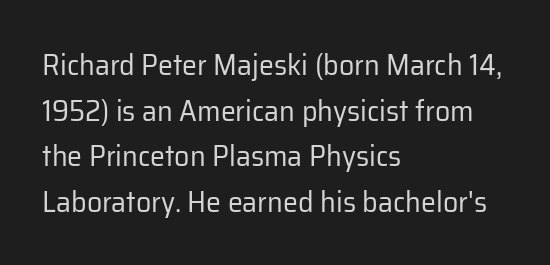
{"serif": "no", "italic": "no", "bold": "no", "weight": "regular", "width": "normal", "stroke_contrast": "low", "x_height": "medium", "monospaced": "no", "underline": "no", "align": "left", "line_spacing": "normal", "line_spacing_ratio": 1.52, "letter_spacing": "normal", "letter_spacing_em": 0.0, "glyph_px": 30}
